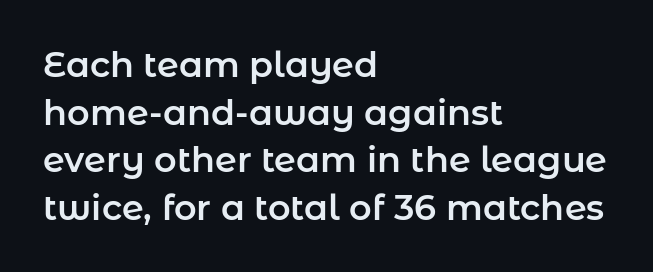
The image shows 35 px sans-serif type, upright; set left-aligned, normal line spacing (1.36x), normal letter spacing, not underlined; low stroke contrast and a medium x-height.
